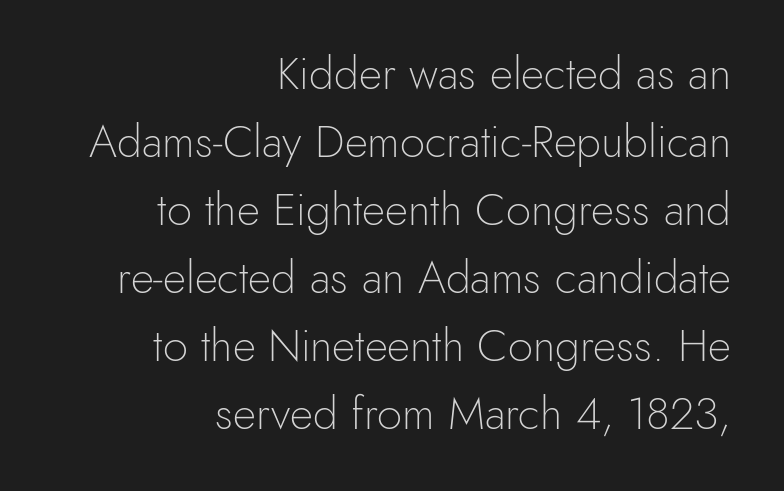
A bare baseline throughout the passage. Regarding leading, the lines here are spaced in the standard way. Examine the stroke ends and you'll find no serifs. The rendering keeps characters at their native spacing. The rendering anchors every line to the right-hand side.
